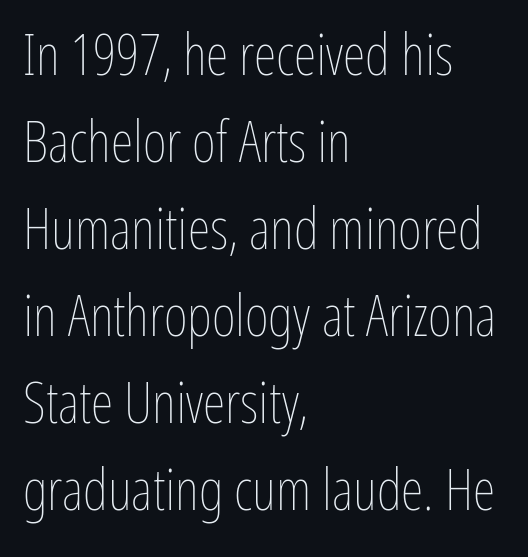
The image shows 58 px thin, condensed type, upright; set left-aligned, normal line spacing (1.5x), normal letter spacing, not underlined; low stroke contrast and a medium x-height.
